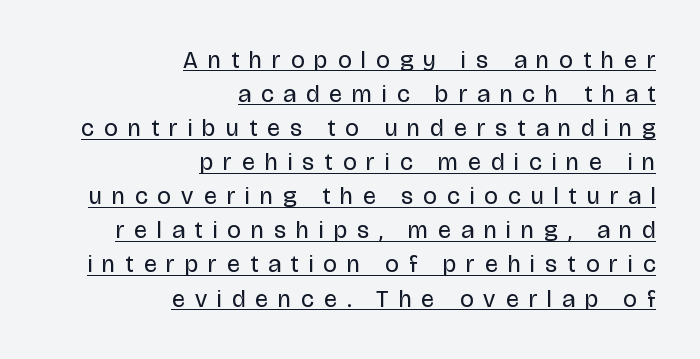
Display-style spreading of the glyphs; the letterfit is very open. Posture: vertical. All the whitespace from short lines collects on the left. The weight would be labelled regular, book, light, or lighter still.
